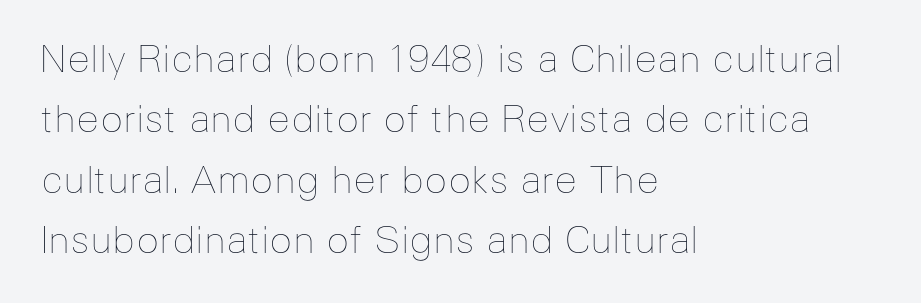
Q: Is the text bold? A: No.
Q: Is the text italic (slanted)? A: No, it is upright.
Q: Is the text underlined? A: No.
Q: How is the paragraph aligned? A: Left-aligned.
Q: Is the spacing between letters normal or unusually wide? A: Normal.
Q: Is the spacing between lines tight, normal or loose? A: Normal.
Q: Width (condensed, normal, or wide)? A: Normal.
Q: Stroke contrast? A: Low.
Q: x-height? A: Medium.
Q: Monospaced? A: No.
